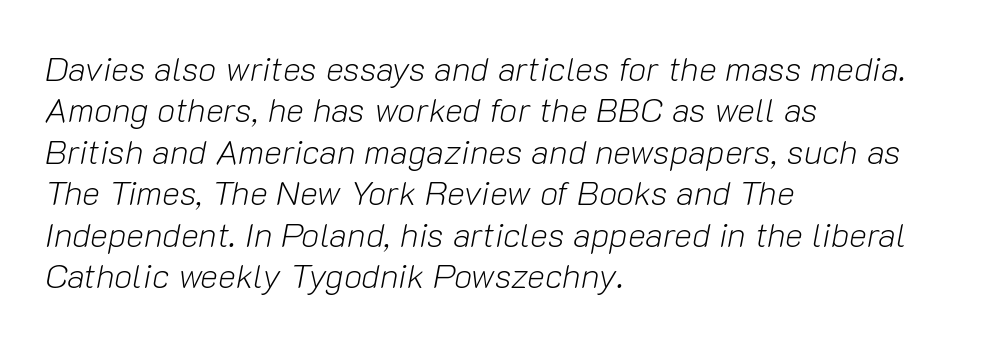
Q: Is the text bold? A: No.
Q: Is the text italic (slanted)? A: Yes, it leans right by about 10 degrees.
Q: Is the text underlined? A: No.
Q: How is the paragraph aligned? A: Left-aligned.
Q: Is the spacing between letters normal or unusually wide? A: Normal.
Q: Width (condensed, normal, or wide)? A: Normal.
Q: Stroke contrast? A: Low.
Q: x-height? A: Medium.
Q: Monospaced? A: No.
